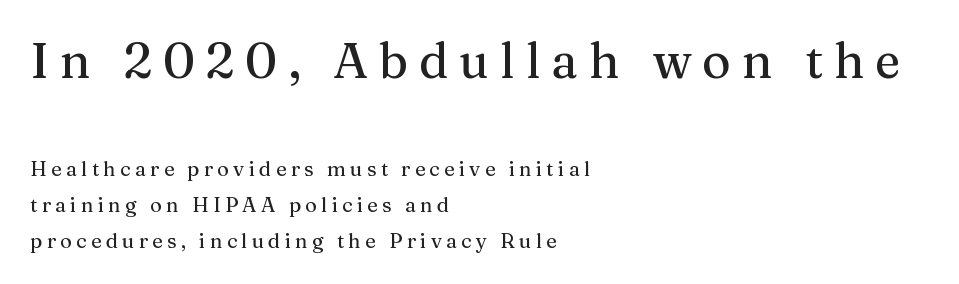
Q: Is the text italic (slanted)? A: No, it is upright.
Q: Is the typeface a serif or a sans-serif typeface? A: Serif.
Q: Is the text underlined? A: No.
Q: How is the paragraph aligned? A: Left-aligned.
Q: Is the spacing between letters normal or unusually wide? A: Unusually wide.
Q: Which block of text is set in a larger size, the first (top) or the second (bottom)? A: The first (top) one.
Q: Width (condensed, normal, or wide)? A: Normal.
Q: Stroke contrast? A: Medium.
Q: x-height? A: Medium.
Q: Monospaced? A: No.
